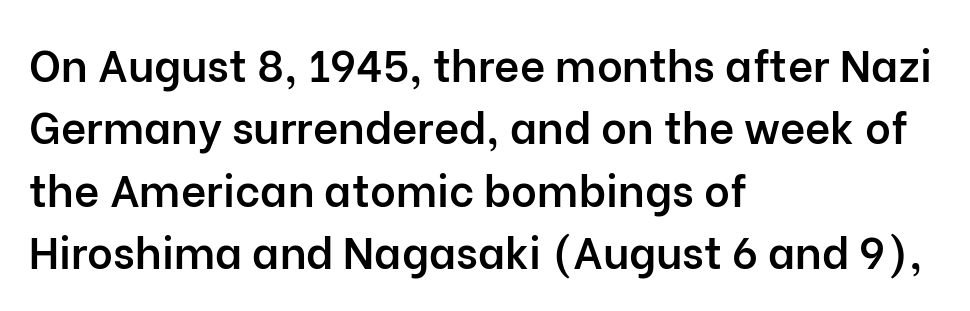
The image shows 44 px semibold sans-serif type, upright; set left-aligned, normal line spacing (1.42x), normal letter spacing, not underlined; low stroke contrast and a medium x-height.
